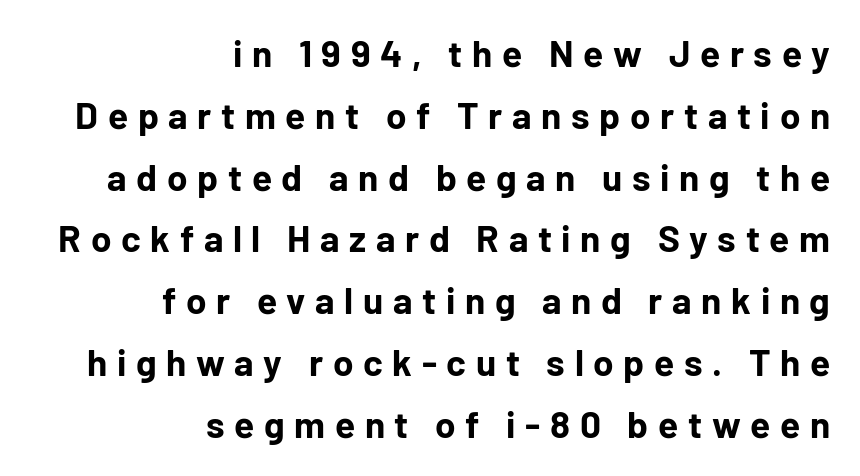
Q: Is the text bold? A: Yes.
Q: Is the text italic (slanted)? A: No, it is upright.
Q: Is the typeface a serif or a sans-serif typeface? A: Sans-serif.
Q: Is the text underlined? A: No.
Q: How is the paragraph aligned? A: Right-aligned.
Q: Is the spacing between letters normal or unusually wide? A: Unusually wide.
Q: Is the spacing between lines tight, normal or loose? A: Normal.
Q: Width (condensed, normal, or wide)? A: Normal.
Q: Stroke contrast? A: Low.
Q: x-height? A: Medium.
Q: Monospaced? A: No.
